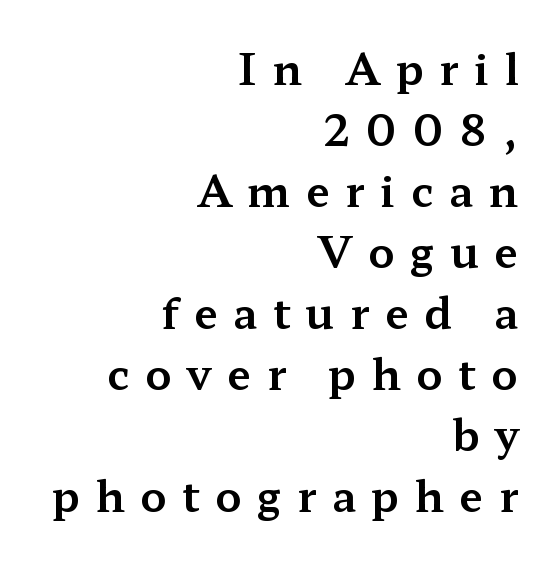
The font's upright variant was chosen for this text. Type without underlining. The passage shown is typeset with a serif family. The gaps between neighbouring characters are conspicuously large.
